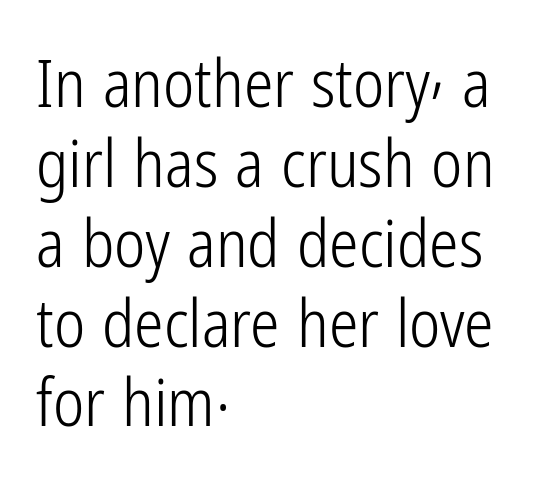
Nothing unusual about the tracking: characters are spaced as the font intends. A typesetter would label this face a sans. Varying glyph widths throughout — classic text-font behaviour. The text block is weighted toward the left margin, trailing off unevenly rightward. Plain, unruled lines of type. Nothing heavy about these letters — not bold at all.
